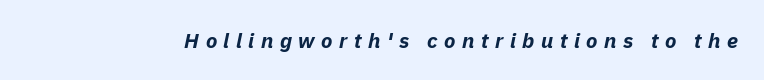
{"italic": "yes", "lean": "right", "slant_degrees": 11, "bold": "yes", "underline": "no", "letter_spacing": "wide", "letter_spacing_em": 0.31, "glyph_px": 21}
